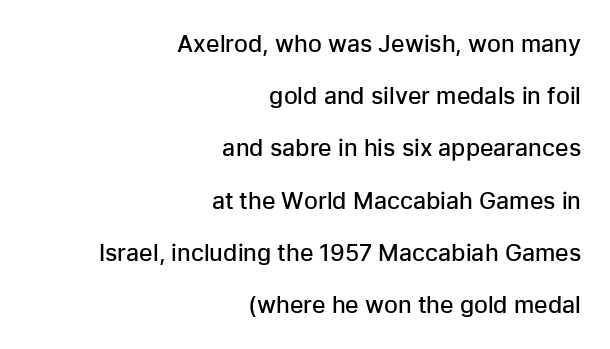
Q: Is the text bold? A: Semi-bold.
Q: Is the text italic (slanted)? A: No, it is upright.
Q: Is the text underlined? A: No.
Q: How is the paragraph aligned? A: Right-aligned.
Q: Is the spacing between letters normal or unusually wide? A: Normal.
Q: Is the spacing between lines tight, normal or loose? A: Loose.
